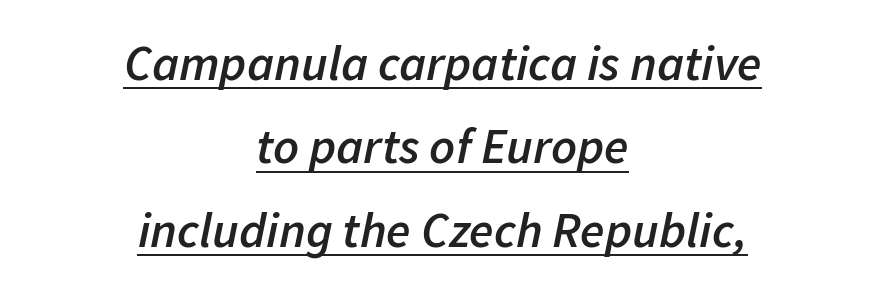
The image shows 50 px semibold type, italic (leaning right); set centered, normal line spacing (1.67x), normal letter spacing, underlined; low stroke contrast and a medium x-height.
